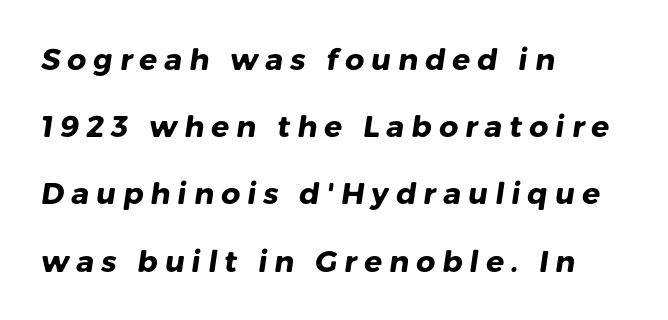
Q: Is the text bold? A: Yes.
Q: Is the typeface a serif or a sans-serif typeface? A: Sans-serif.
Q: Is the text underlined? A: No.
Q: How is the paragraph aligned? A: Left-aligned.
Q: Is the spacing between letters normal or unusually wide? A: Unusually wide.
Q: Is the spacing between lines tight, normal or loose? A: Loose.
Q: Width (condensed, normal, or wide)? A: Normal.
Q: Stroke contrast? A: Low.
Q: x-height? A: Medium.
Q: Monospaced? A: No.
